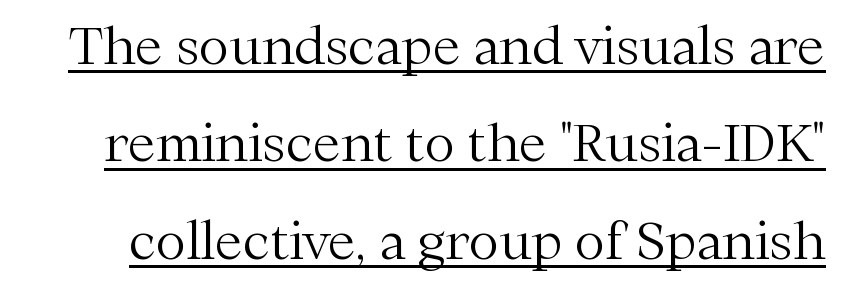
Q: Is the text bold? A: No.
Q: Is the text italic (slanted)? A: No, it is upright.
Q: Is the typeface a serif or a sans-serif typeface? A: Serif.
Q: Is the text underlined? A: Yes.
Q: Is the spacing between letters normal or unusually wide? A: Normal.
Q: Is the spacing between lines tight, normal or loose? A: Loose.
Q: Width (condensed, normal, or wide)? A: Normal.
Q: Stroke contrast? A: Medium.
Q: x-height? A: Medium.
Q: Monospaced? A: No.
